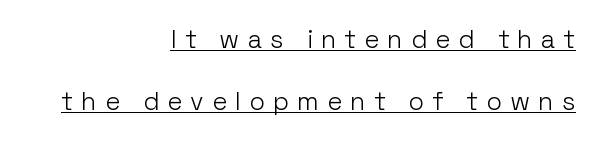
The image shows 25 px text type, upright; set right-aligned, loose line spacing (2.49x), unusually wide letter spacing (+0.33 em), underlined.
